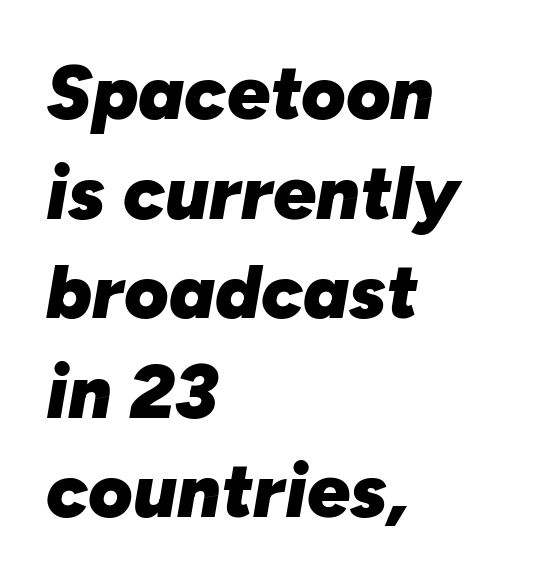
The leading is moderate, giving the passage an even texture. The axis of the letterforms is tilted away from vertical. Honestly, there is no underline to notice here at all. What weight is shown? A full bold with thick strokes.
